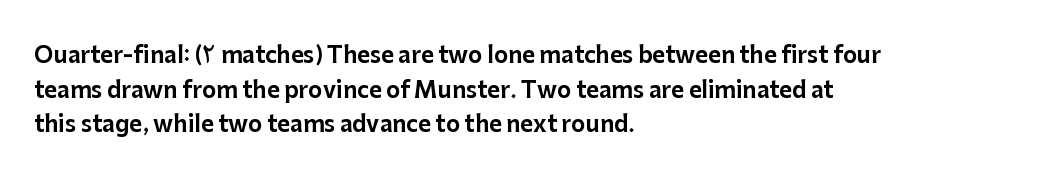
Q: Is the text italic (slanted)? A: No, it is upright.
Q: Is the text underlined? A: No.
Q: How is the paragraph aligned? A: Left-aligned.
Q: Is the spacing between letters normal or unusually wide? A: Normal.
Q: Is the spacing between lines tight, normal or loose? A: Normal.
